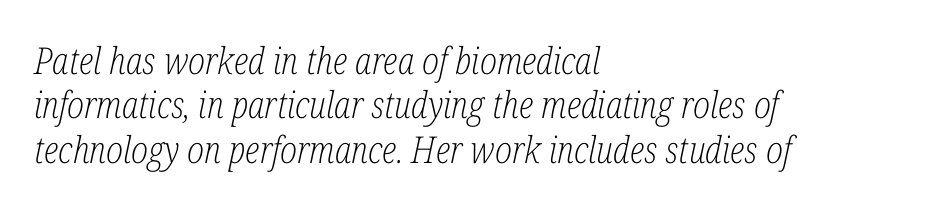
{"serif": "yes", "italic": "yes", "lean": "right", "slant_degrees": 12, "bold": "no", "weight": "light", "width": "condensed", "stroke_contrast": "low", "x_height": "medium", "monospaced": "no", "underline": "no", "align": "left", "line_spacing_ratio": 1.2, "letter_spacing": "normal", "letter_spacing_em": 0.0, "glyph_px": 37}
